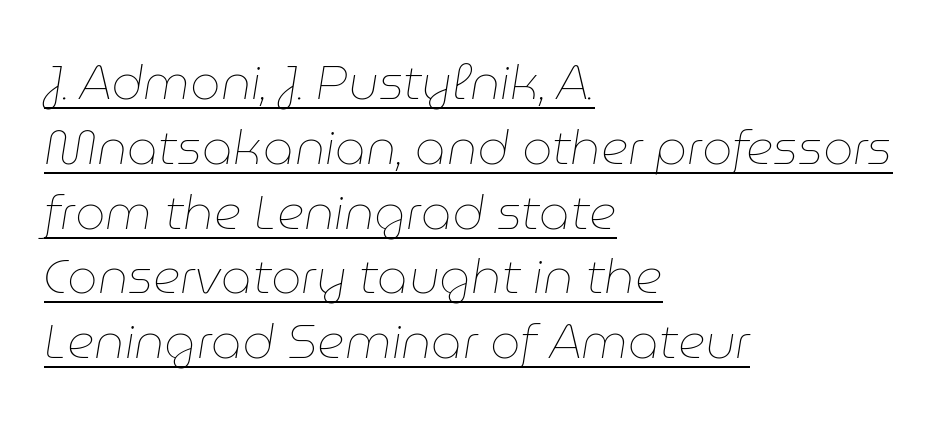
Q: Is the text bold? A: No.
Q: Is the text italic (slanted)? A: Yes, it leans right by about 9 degrees.
Q: Is the text underlined? A: Yes.
Q: How is the paragraph aligned? A: Left-aligned.
Q: Is the spacing between letters normal or unusually wide? A: Normal.
Q: Is the spacing between lines tight, normal or loose? A: Normal.
Q: Width (condensed, normal, or wide)? A: Normal.
Q: Stroke contrast? A: Low.
Q: x-height? A: Medium.
Q: Monospaced? A: No.
